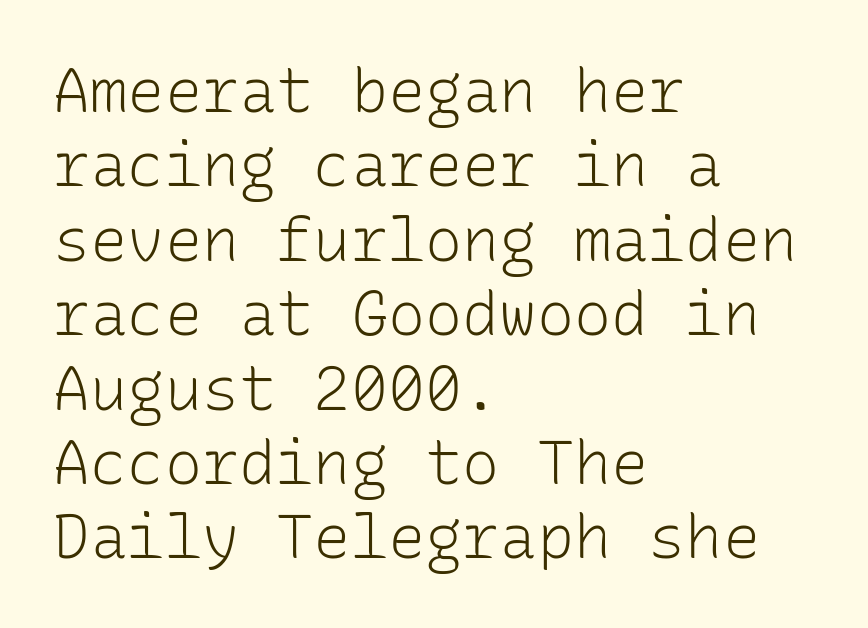
Q: Is the text bold? A: No.
Q: Is the text italic (slanted)? A: No, it is upright.
Q: Is the typeface a serif or a sans-serif typeface? A: Sans-serif.
Q: Is the text underlined? A: No.
Q: How is the paragraph aligned? A: Left-aligned.
Q: Is the spacing between letters normal or unusually wide? A: Normal.
Q: Width (condensed, normal, or wide)? A: Normal.
Q: Stroke contrast? A: Low.
Q: x-height? A: Medium.
Q: Monospaced? A: Yes.
